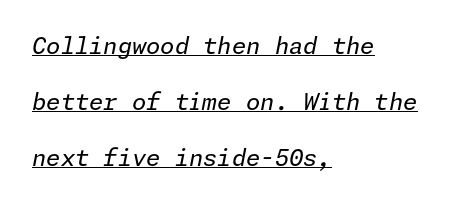
Baseline-to-baseline distance is far greater than the letter height. The lines are quadded left. Students, note that the glyphs here touch the page at normal intervals. On a weight scale, this lands at 450 or below. Beneath each row of characters lies a ruled line.
